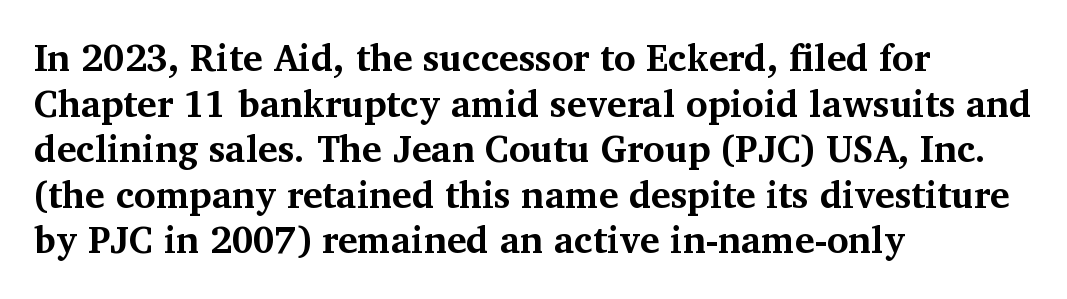
To sum up the face: it has serifs. A full-strength bold gives these letters their thick strokes. Any mark beneath the type? The region is blank. All the whitespace from short lines collects on the right.
